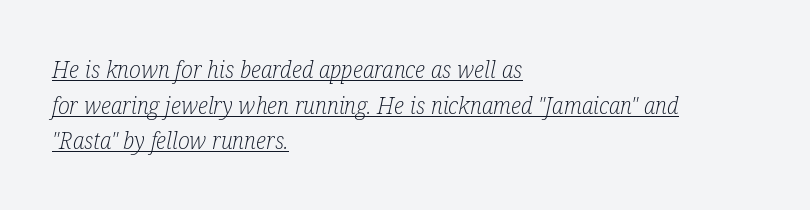
The image shows 24 px text type, italic (leaning right); set left-aligned, normal line spacing (1.48x), normal letter spacing, underlined.
